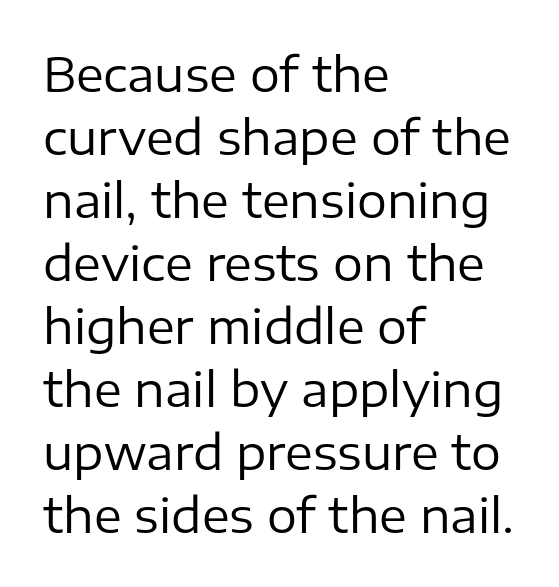
{"serif": "no", "italic": "no", "bold": "no", "weight": "regular", "width": "normal", "stroke_contrast": "low", "x_height": "medium", "monospaced": "no", "underline": "no", "align": "left", "line_spacing": "normal", "line_spacing_ratio": 1.34, "letter_spacing": "normal", "letter_spacing_em": 0.0, "glyph_px": 47}
